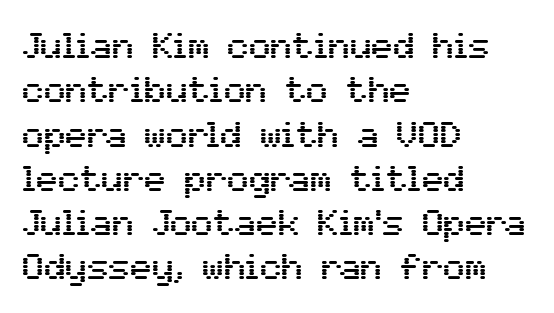
The letters sit at their default tracking, neither squeezed nor spread. This rendering employs a face without finishing strokes, i.e., a sans-serif. These lines are set flush left with a ragged right edge. The lettering holds an erect, upright posture throughout.
